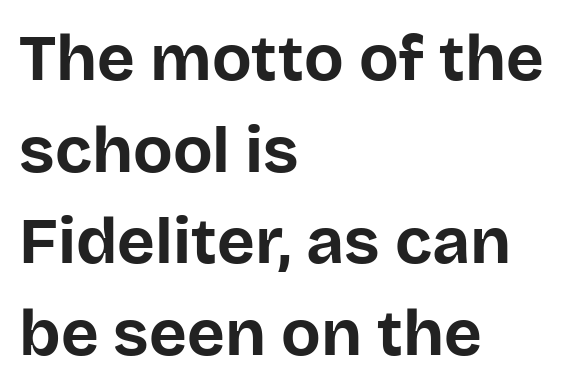
Q: Is the text bold? A: Yes.
Q: Is the text italic (slanted)? A: No, it is upright.
Q: Is the typeface a serif or a sans-serif typeface? A: Sans-serif.
Q: Is the text underlined? A: No.
Q: How is the paragraph aligned? A: Left-aligned.
Q: Is the spacing between letters normal or unusually wide? A: Normal.
Q: Is the spacing between lines tight, normal or loose? A: Normal.
Q: Width (condensed, normal, or wide)? A: Normal.
Q: Stroke contrast? A: Low.
Q: x-height? A: Large.
Q: Monospaced? A: No.
